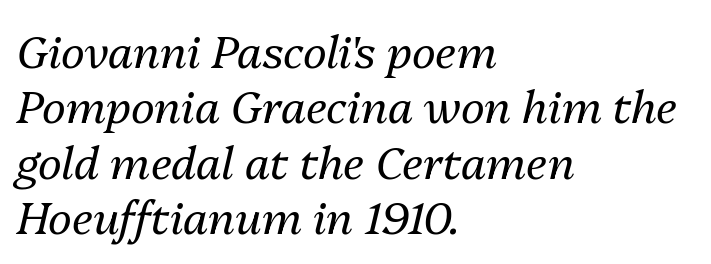
The image shows 45 px regular-weight type, italic (leaning right); set left-aligned, line spacing 1.23x, normal letter spacing, not underlined; medium stroke contrast and a medium x-height.
